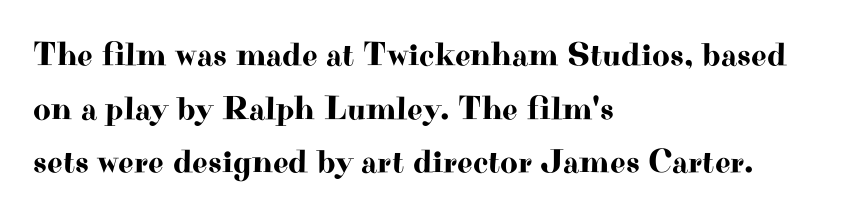
{"serif": "yes", "italic": "no", "width": "wide", "stroke_contrast": "high", "x_height": "small", "monospaced": "no", "underline": "no", "align": "left", "line_spacing": "normal", "line_spacing_ratio": 1.58, "letter_spacing": "normal", "letter_spacing_em": 0.0, "glyph_px": 34}
